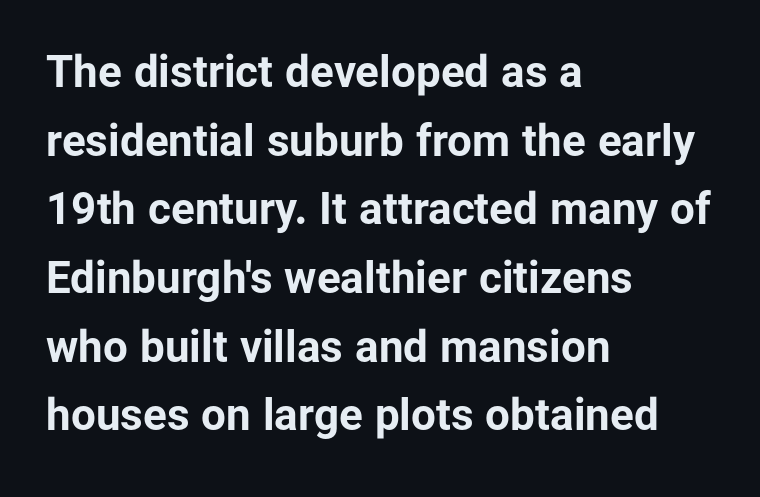
Observe the ordinary spacing: letters are neighbours, not strangers. The rendering uses natural spacing where letterforms have individual widths. Leading matches the norm, producing a regular column. You can tell it's not italic because the verticals are truly vertical. Compared with a centered layout, this one pins lines to the left instead.
